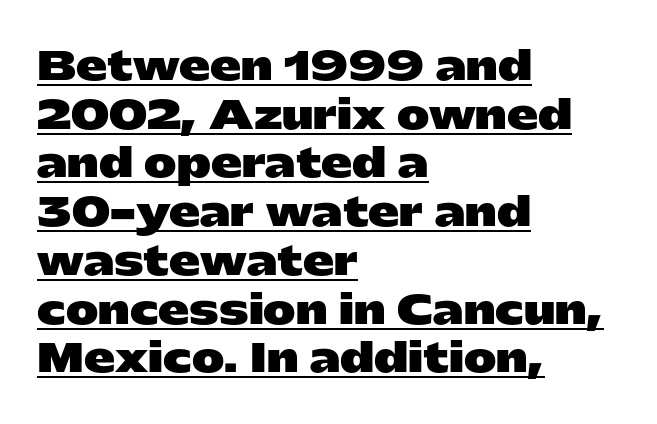
{"serif": "no", "italic": "no", "bold": "yes", "weight": "heavy", "width": "wide", "stroke_contrast": "low", "x_height": "medium", "monospaced": "no", "underline": "yes", "align": "left", "line_spacing": "normal", "line_spacing_ratio": 1.25, "letter_spacing": "normal", "letter_spacing_em": 0.0, "glyph_px": 39}
